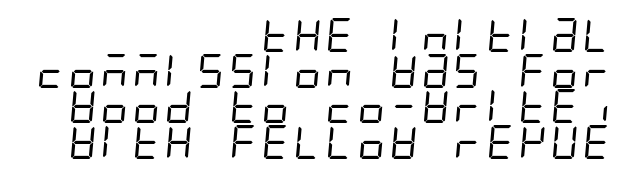
This rendering uses right alignment, leaving the left contour irregular. There is no visible air inserted between adjacent glyphs. Quick note: interline space is minimal. Underline: absent. Compared with a typical body face, this is equally light or lighter still.
